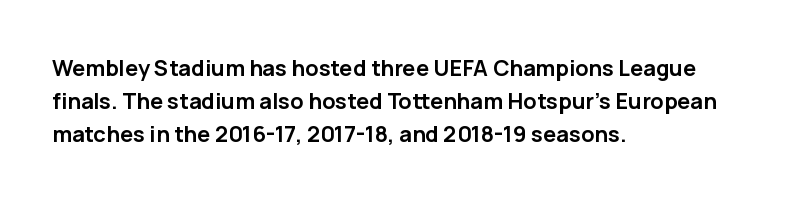
The image shows 22 px bold type, upright; set left-aligned, normal line spacing (1.5x), normal letter spacing, not underlined.
